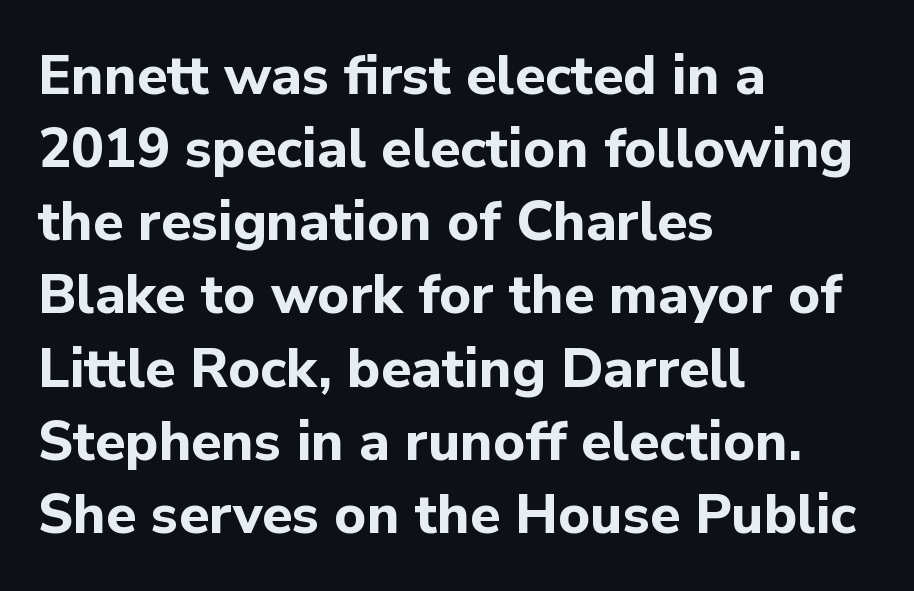
The image shows 55 px bold sans-serif type, upright; set left-aligned, normal line spacing (1.33x), normal letter spacing, not underlined; low stroke contrast and a medium x-height.
